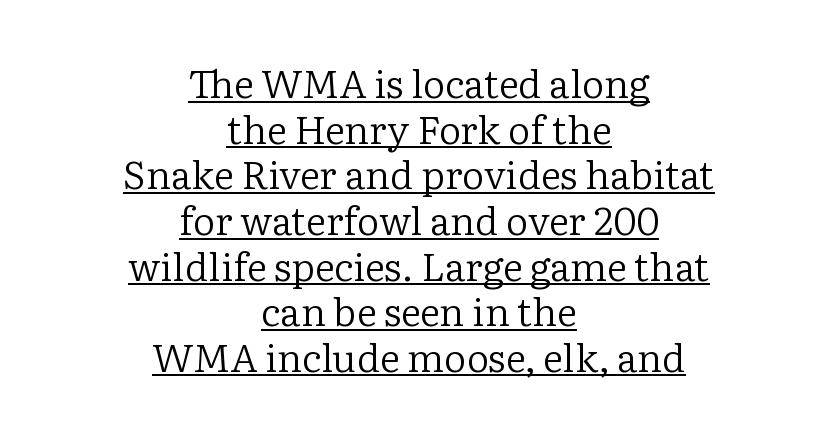
Q: Is the text bold? A: No.
Q: Is the text italic (slanted)? A: No, it is upright.
Q: Is the typeface a serif or a sans-serif typeface? A: Serif.
Q: Is the text underlined? A: Yes.
Q: How is the paragraph aligned? A: Centered.
Q: Is the spacing between letters normal or unusually wide? A: Normal.
Q: Width (condensed, normal, or wide)? A: Normal.
Q: Stroke contrast? A: Low.
Q: x-height? A: Medium.
Q: Monospaced? A: No.
